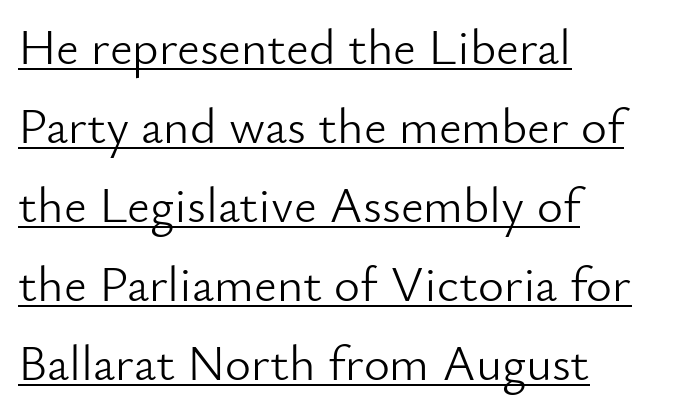
Q: Is the text bold? A: No.
Q: Is the text italic (slanted)? A: No, it is upright.
Q: Is the typeface a serif or a sans-serif typeface? A: Sans-serif.
Q: Is the text underlined? A: Yes.
Q: How is the paragraph aligned? A: Left-aligned.
Q: Is the spacing between letters normal or unusually wide? A: Normal.
Q: Is the spacing between lines tight, normal or loose? A: Normal.
Q: Width (condensed, normal, or wide)? A: Normal.
Q: Stroke contrast? A: Low.
Q: x-height? A: Small.
Q: Monospaced? A: No.
